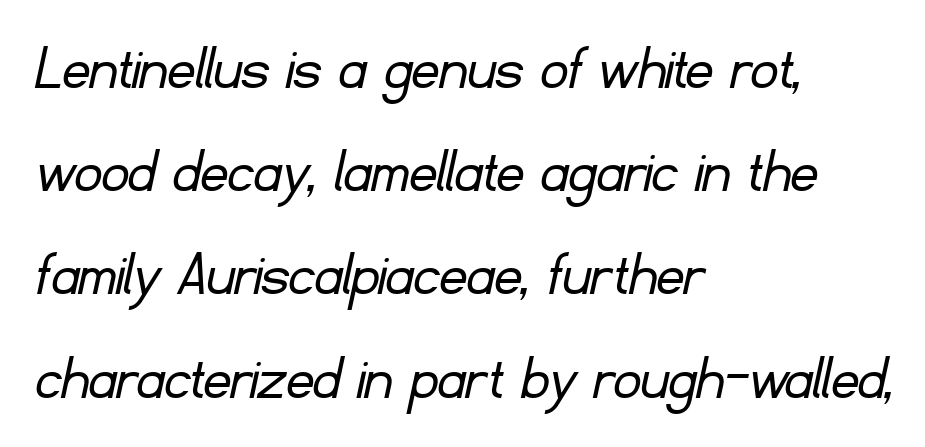
The image shows 67 px light sans-serif type; set left-aligned, normal line spacing (1.54x), normal letter spacing, not underlined; low stroke contrast and a small x-height.
